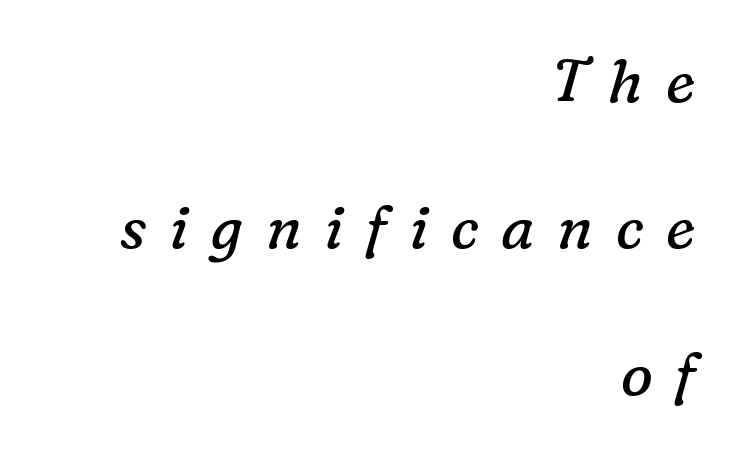
The passage shown stacks its lines with a broad gap. Has an underline been added? It has not. Does extra space separate the letters? Yes, quite a lot of it. Right-aligned paragraph, ragged on the left. Every character sits at an angle, as italics do. Looks like regular typesetting: each glyph gets only the width it needs.
